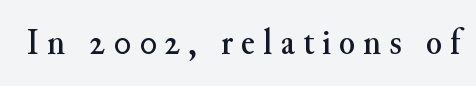
The image shows 37 px serif type, upright; set unusually wide letter spacing (+0.22 em), not underlined; medium stroke contrast and a small x-height.
